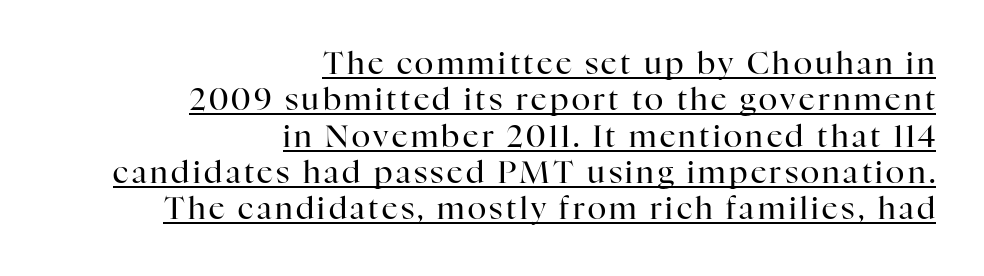
{"serif": "yes", "italic": "no", "bold": "no", "weight": "regular", "width": "normal", "stroke_contrast": "high", "x_height": "medium", "monospaced": "no", "underline": "yes", "align": "right", "line_spacing_ratio": 1.17, "glyph_px": 31}
